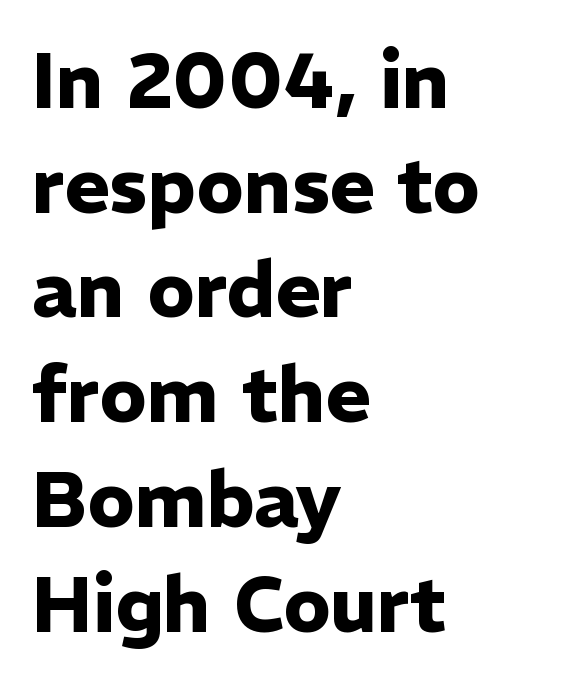
The image shows 77 px heavy sans-serif type, upright; set left-aligned, normal line spacing (1.36x), normal letter spacing, not underlined; low stroke contrast and a medium x-height.
